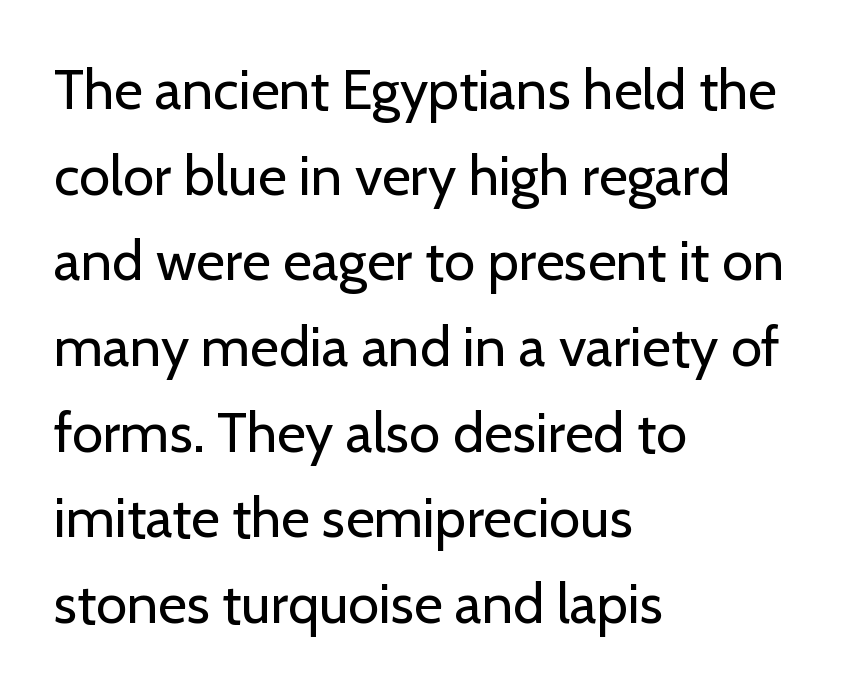
Q: Is the text bold? A: No.
Q: Is the text italic (slanted)? A: No, it is upright.
Q: Is the typeface a serif or a sans-serif typeface? A: Sans-serif.
Q: Is the text underlined? A: No.
Q: How is the paragraph aligned? A: Left-aligned.
Q: Is the spacing between letters normal or unusually wide? A: Normal.
Q: Is the spacing between lines tight, normal or loose? A: Normal.
Q: Width (condensed, normal, or wide)? A: Normal.
Q: Stroke contrast? A: Low.
Q: x-height? A: Medium.
Q: Monospaced? A: No.
